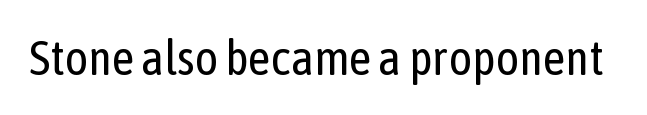
{"serif": "no", "italic": "no", "bold": "no", "weight": "regular", "width": "condensed", "stroke_contrast": "low", "x_height": "medium", "monospaced": "no", "underline": "no", "letter_spacing": "normal", "letter_spacing_em": 0.0, "glyph_px": 49}
